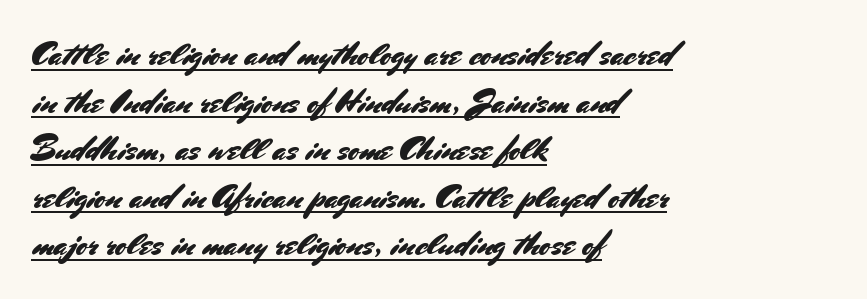
Q: Is the text italic (slanted)? A: Yes.
Q: Is the typeface a serif or a sans-serif typeface? A: Sans-serif.
Q: Is the text underlined? A: Yes.
Q: How is the paragraph aligned? A: Left-aligned.
Q: Is the spacing between letters normal or unusually wide? A: Normal.
Q: Is the spacing between lines tight, normal or loose? A: Normal.
Q: Width (condensed, normal, or wide)? A: Normal.
Q: Stroke contrast? A: Medium.
Q: x-height? A: Small.
Q: Monospaced? A: No.
